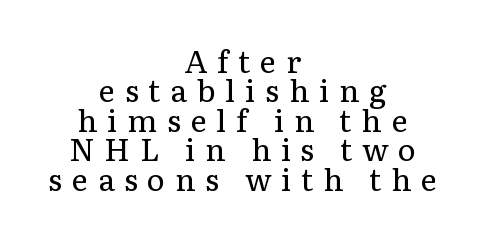
Q: Is the text bold? A: No.
Q: Is the text italic (slanted)? A: No, it is upright.
Q: Is the typeface a serif or a sans-serif typeface? A: Serif.
Q: Is the text underlined? A: No.
Q: How is the paragraph aligned? A: Centered.
Q: Is the spacing between letters normal or unusually wide? A: Unusually wide.
Q: Is the spacing between lines tight, normal or loose? A: Tight.
Q: Width (condensed, normal, or wide)? A: Normal.
Q: Stroke contrast? A: Low.
Q: x-height? A: Medium.
Q: Monospaced? A: No.
